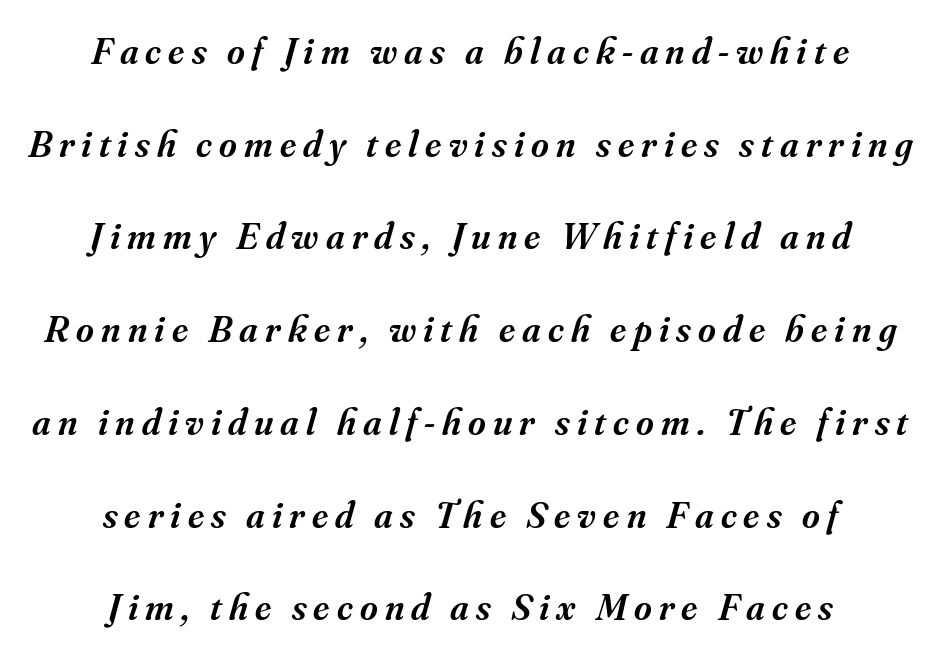
{"serif": "yes", "italic": "yes", "lean": "right", "slant_degrees": 16, "bold": "semi", "weight": "semibold", "width": "normal", "stroke_contrast": "medium", "x_height": "small", "monospaced": "no", "underline": "no", "align": "center", "line_spacing": "loose", "line_spacing_ratio": 2.44, "glyph_px": 38}
